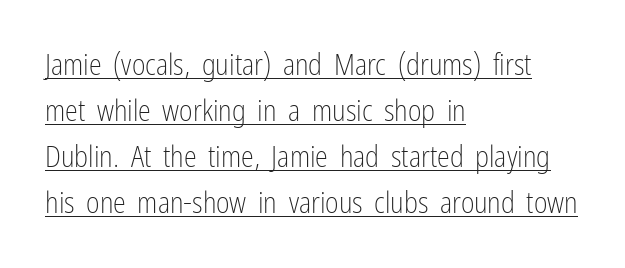
Regarding serifs, this sample does without them. The setting favours the left margin, as ordinary paragraphs usually do. Is there any slant? The stems are plumb. Weight: in the light-to-regular range. This sample has the flowing, uneven cadence of proportional lettering.
